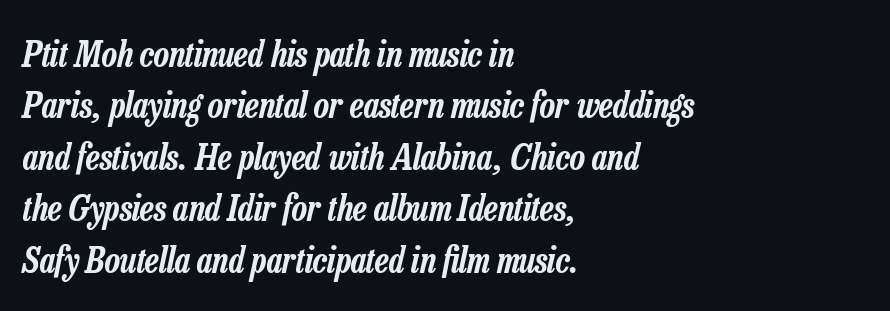
Q: Is the text italic (slanted)? A: Yes, it leans right by about 13 degrees.
Q: Is the text underlined? A: No.
Q: How is the paragraph aligned? A: Left-aligned.
Q: Is the spacing between letters normal or unusually wide? A: Normal.
Q: Is the spacing between lines tight, normal or loose? A: Normal.
Q: Width (condensed, normal, or wide)? A: Condensed.
Q: Stroke contrast? A: Low.
Q: x-height? A: Medium.
Q: Monospaced? A: No.
